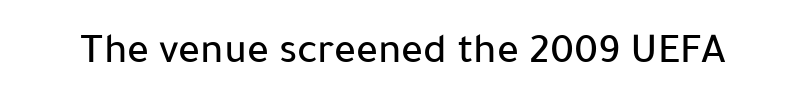
The image shows 43 px sans-serif type, upright; set normal letter spacing, not underlined; low stroke contrast and a medium x-height.
